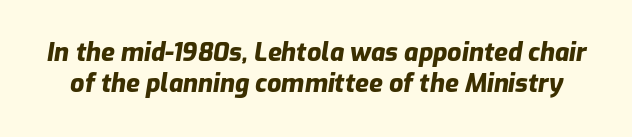
{"italic": "yes", "lean": "right", "slant_degrees": 9, "bold": "yes", "underline": "no", "line_spacing": "normal", "line_spacing_ratio": 1.26, "letter_spacing": "normal", "letter_spacing_em": 0.0, "glyph_px": 25}
